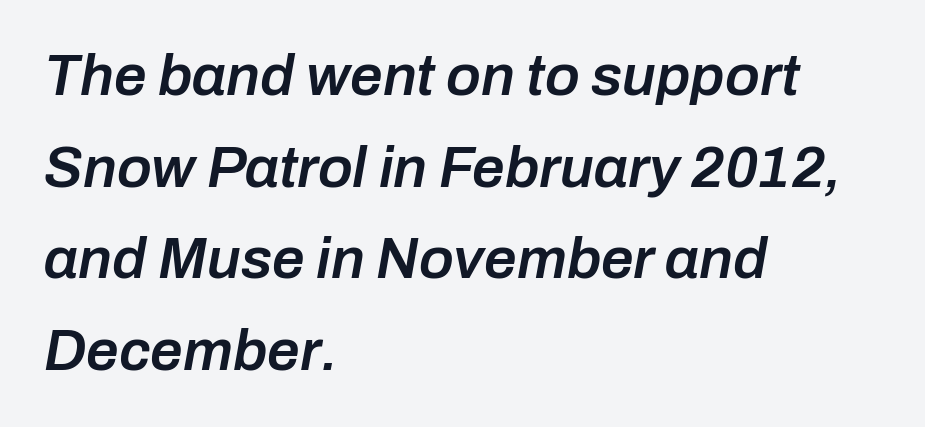
The image shows 58 px semibold type, italic (leaning right); set left-aligned, normal line spacing (1.58x), normal letter spacing, not underlined; low stroke contrast and a medium x-height.
